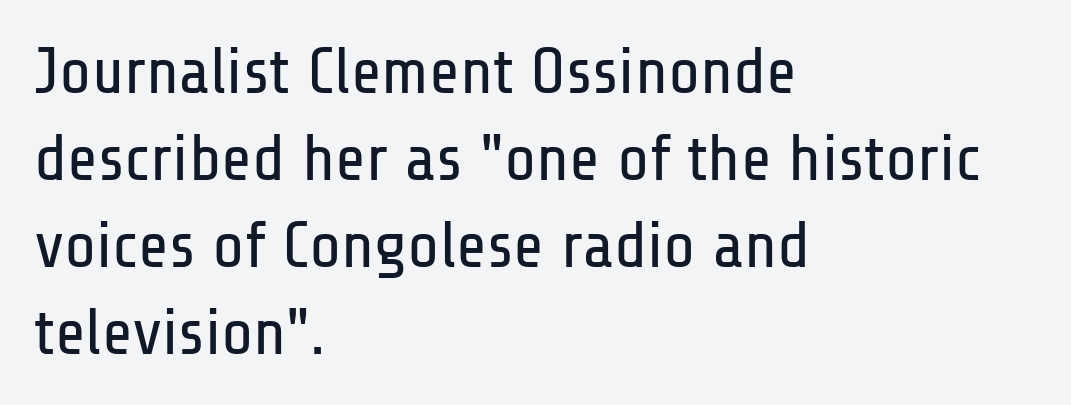
{"serif": "no", "italic": "no", "bold": "no", "weight": "regular", "width": "condensed", "stroke_contrast": "low", "x_height": "medium", "monospaced": "no", "underline": "no", "align": "left", "line_spacing": "normal", "line_spacing_ratio": 1.32, "letter_spacing": "normal", "letter_spacing_em": 0.0, "glyph_px": 66}
